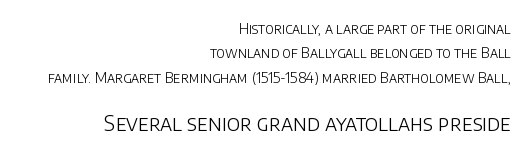
{"italic": "no", "bold": "no", "underline": "no", "align": "right", "line_spacing_ratio": 1.75, "letter_spacing": "normal", "letter_spacing_em": 0.0, "larger_block": "second", "size_ratio": 1.5, "glyph_px": 21}
